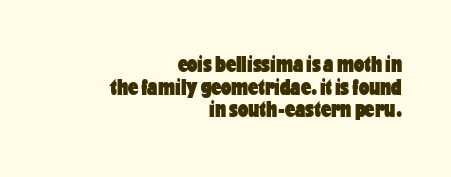
The image shows 23 px bold type, upright; set right-aligned, tight line spacing (0.98x), normal letter spacing, not underlined.
